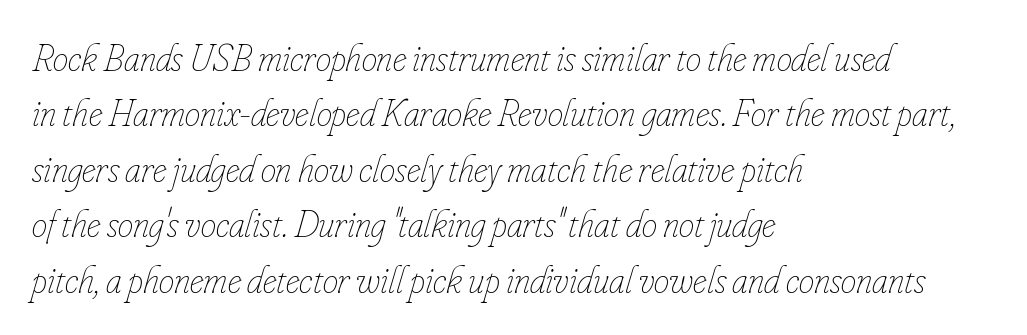
Bold? No — there's no thickening of the strokes. Is the block centered? No — it sits flush against the left margin. Is this a fixed-width face? No — the glyphs have proportional, varying widths. A normal amount of white space separates one row of letters from the next. The strip under each line holds only bare page. Notice how the stems are inclined rather than vertical — that's the hallmark of italics.
